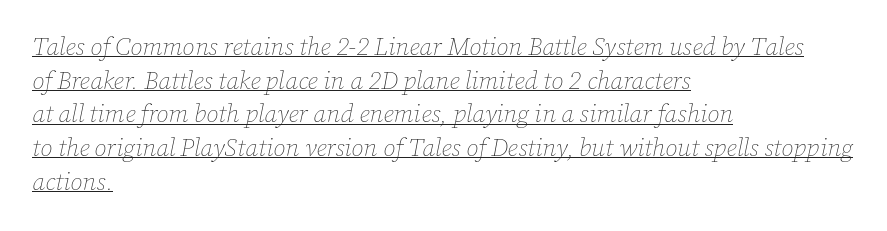
The passage is arranged the way most books set body copy — flush left. Reading down the column, the eye jumps a familiar distance to each next line. Letter spacing: default. Letters have the restrained weight of plain body copy at most.
